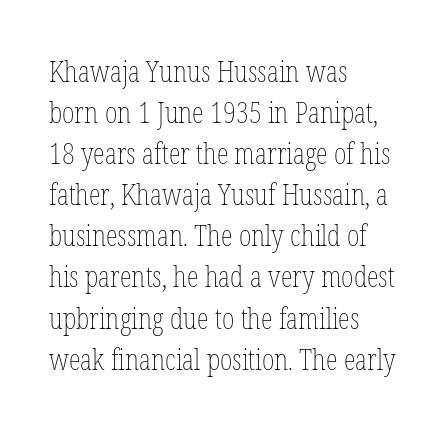
{"italic": "no", "bold": "no", "weight": "thin", "width": "condensed", "stroke_contrast": "low", "x_height": "medium", "monospaced": "no", "underline": "no", "align": "left", "line_spacing": "normal", "line_spacing_ratio": 1.37, "letter_spacing": "normal", "letter_spacing_em": 0.0, "glyph_px": 30}
